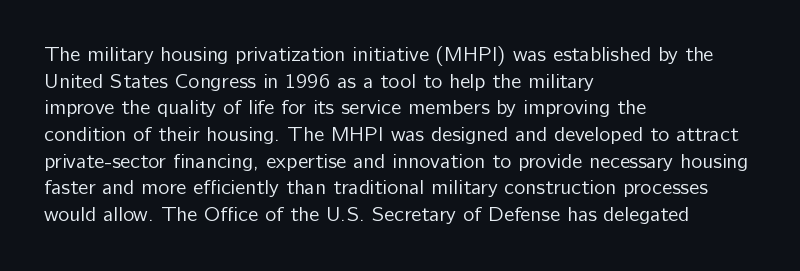
Q: Is the text bold? A: No.
Q: Is the text italic (slanted)? A: No, it is upright.
Q: Is the text underlined? A: No.
Q: How is the paragraph aligned? A: Left-aligned.
Q: Is the spacing between letters normal or unusually wide? A: Normal.
Q: Is the spacing between lines tight, normal or loose? A: Normal.
